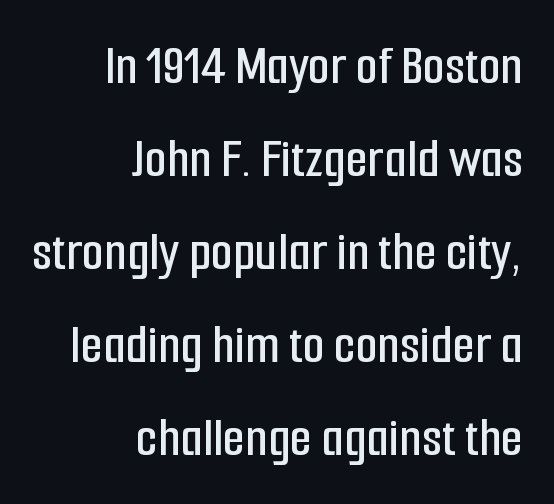
The lines sit at an ordinary, default distance from one another. Anything drawn beneath the words? Only blank space. Is the block centered? No — it sits flush against the right margin. Here the designer chose a conventional face with non-uniform glyph widths. You could call the tracking neutral — neither tight nor loose. The letters carry no serifs — their stems end cleanly without finishing strokes.
